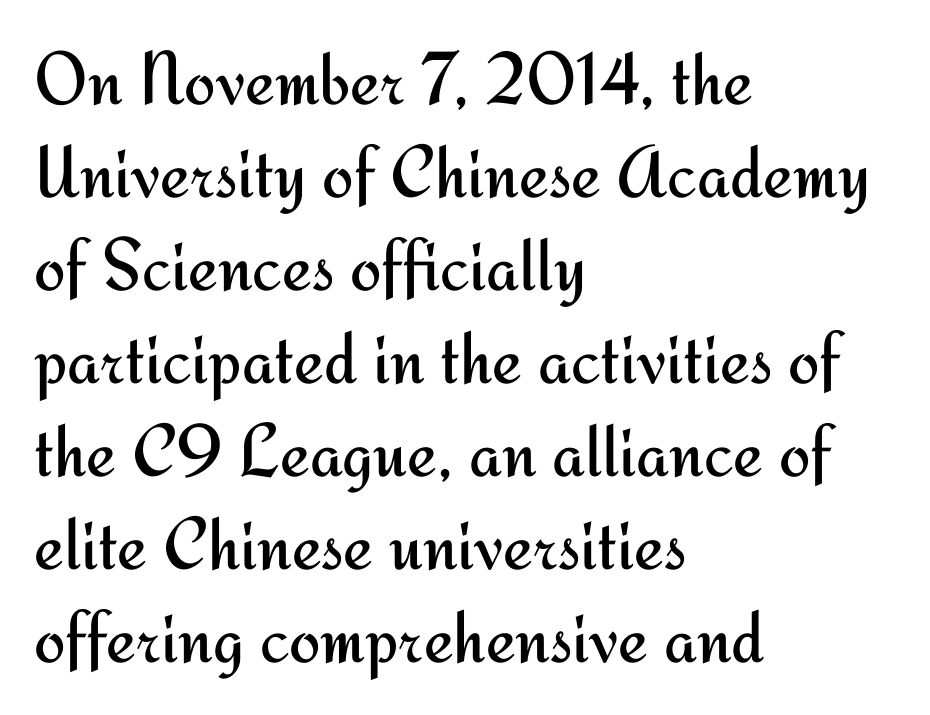
Q: Is the text bold? A: No.
Q: Is the text italic (slanted)? A: No, it is upright.
Q: Is the typeface a serif or a sans-serif typeface? A: Sans-serif.
Q: Is the text underlined? A: No.
Q: How is the paragraph aligned? A: Left-aligned.
Q: Is the spacing between letters normal or unusually wide? A: Normal.
Q: Width (condensed, normal, or wide)? A: Normal.
Q: Stroke contrast? A: Medium.
Q: x-height? A: Small.
Q: Monospaced? A: No.
